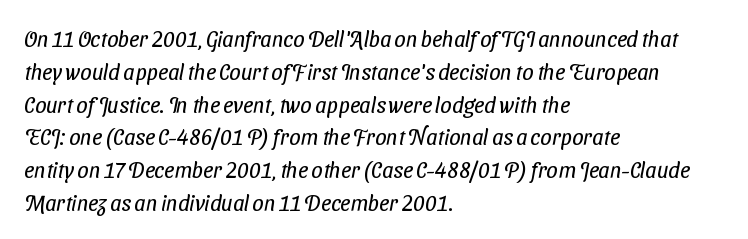
Q: Is the text bold? A: No.
Q: Is the text underlined? A: No.
Q: How is the paragraph aligned? A: Left-aligned.
Q: Is the spacing between letters normal or unusually wide? A: Normal.
Q: Is the spacing between lines tight, normal or loose? A: Normal.
